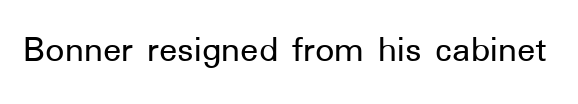
{"serif": "no", "italic": "no", "width": "normal", "stroke_contrast": "low", "x_height": "medium", "monospaced": "no", "underline": "no", "letter_spacing": "normal", "letter_spacing_em": 0.0, "glyph_px": 38}
